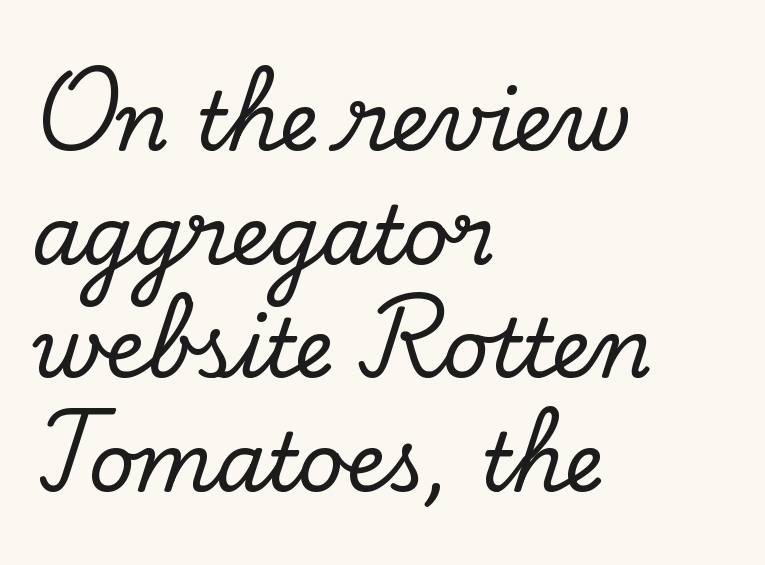
The image shows 80 px serif type; set left-aligned, normal line spacing (1.42x), normal letter spacing, not underlined; low stroke contrast and a small x-height.
